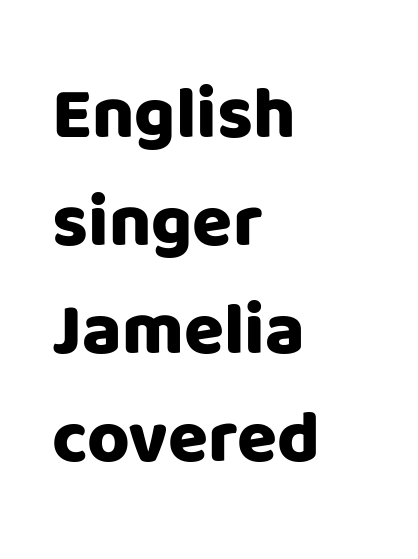
The image shows 73 px sans-serif type, upright; set left-aligned, normal line spacing (1.48x), normal letter spacing, not underlined; low stroke contrast and a large x-height.
